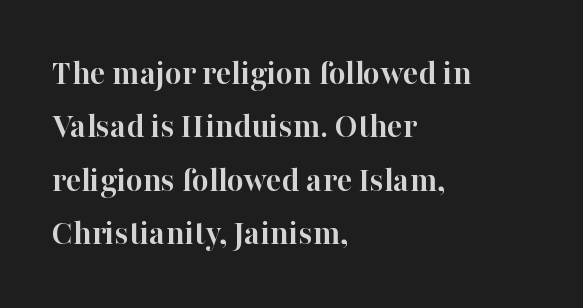
Q: Is the text bold? A: Yes.
Q: Is the text italic (slanted)? A: No, it is upright.
Q: Is the typeface a serif or a sans-serif typeface? A: Serif.
Q: Is the text underlined? A: No.
Q: How is the paragraph aligned? A: Left-aligned.
Q: Is the spacing between letters normal or unusually wide? A: Normal.
Q: Is the spacing between lines tight, normal or loose? A: Normal.
Q: Width (condensed, normal, or wide)? A: Normal.
Q: Stroke contrast? A: High.
Q: x-height? A: Medium.
Q: Monospaced? A: No.
